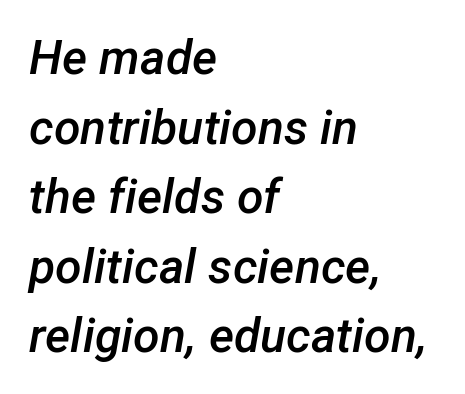
{"italic": "yes", "lean": "right", "slant_degrees": 12, "bold": "semi", "weight": "semibold", "width": "normal", "stroke_contrast": "low", "x_height": "medium", "monospaced": "no", "underline": "no", "align": "left", "line_spacing": "normal", "line_spacing_ratio": 1.45, "letter_spacing": "normal", "letter_spacing_em": 0.0, "glyph_px": 48}
